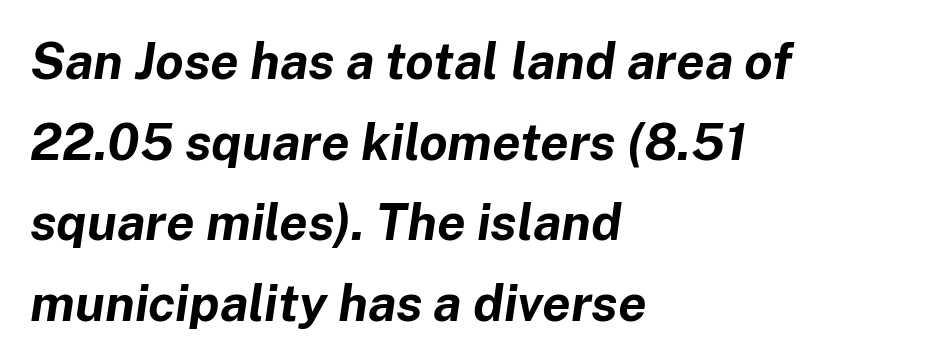
The image shows 51 px bold type, italic (leaning right); set left-aligned, normal line spacing (1.58x), normal letter spacing, not underlined; low stroke contrast and a medium x-height.
